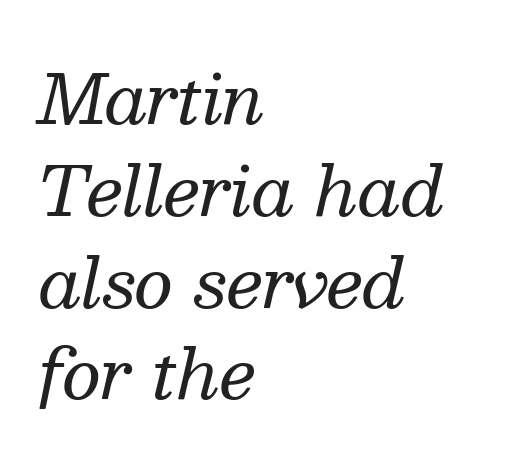
Q: Is the text bold? A: No.
Q: Is the text italic (slanted)? A: Yes, it leans right by about 13 degrees.
Q: Is the typeface a serif or a sans-serif typeface? A: Serif.
Q: Is the text underlined? A: No.
Q: How is the paragraph aligned? A: Left-aligned.
Q: Is the spacing between letters normal or unusually wide? A: Normal.
Q: Is the spacing between lines tight, normal or loose? A: Normal.
Q: Width (condensed, normal, or wide)? A: Normal.
Q: Stroke contrast? A: Medium.
Q: x-height? A: Medium.
Q: Monospaced? A: No.
